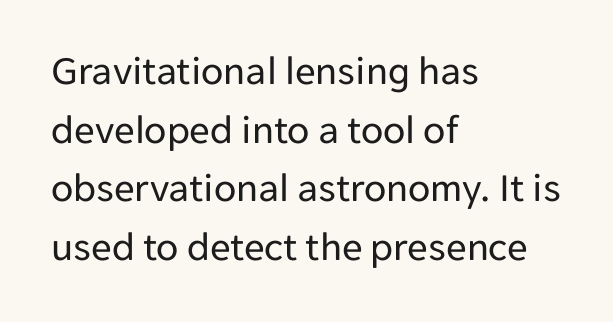
{"serif": "no", "italic": "no", "bold": "no", "weight": "regular", "width": "normal", "stroke_contrast": "low", "x_height": "medium", "monospaced": "no", "underline": "no", "align": "left", "line_spacing": "normal", "line_spacing_ratio": 1.43, "letter_spacing": "normal", "letter_spacing_em": 0.0, "glyph_px": 41}
